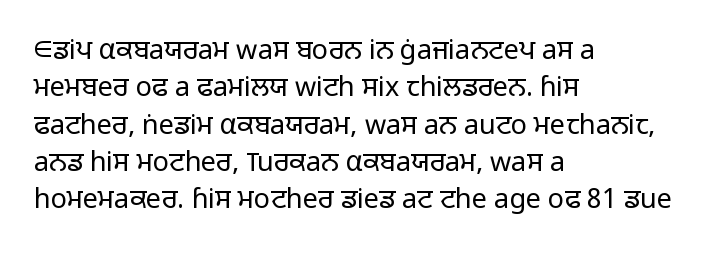
{"italic": "no", "bold": "no", "underline": "no", "align": "left", "line_spacing": "normal", "line_spacing_ratio": 1.38, "letter_spacing": "normal", "letter_spacing_em": 0.0, "glyph_px": 27}
